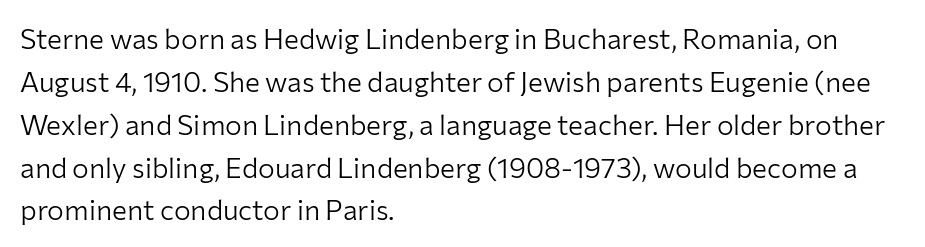
{"serif": "no", "italic": "no", "bold": "no", "weight": "light", "width": "normal", "stroke_contrast": "low", "x_height": "medium", "monospaced": "no", "underline": "no", "align": "left", "line_spacing": "normal", "line_spacing_ratio": 1.53, "letter_spacing": "normal", "letter_spacing_em": 0.0, "glyph_px": 28}
